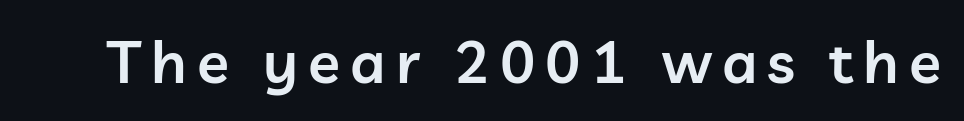
Is the type bold? Partly — it's a semibold, heavier than regular but not fully bold. Varying glyph widths throughout — classic text-font behaviour. Only glyphs here, with clear space below each row. Does the lettering tilt? It doesn't — this is upright. The type family on display is of the sans-serif kind.
